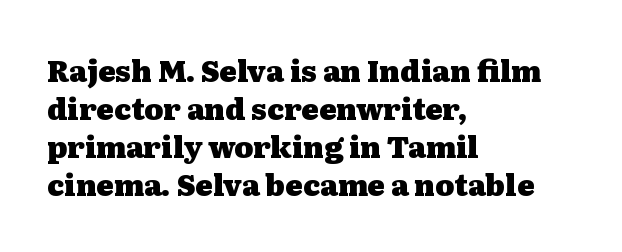
A serif font was chosen for this passage. Characters remain perfectly vertical along every line. One glance says typical: line gaps are just what's usual. The rag falls on the right side of this text block. Does the weight exceed regular? Yes, all the way to bold.
